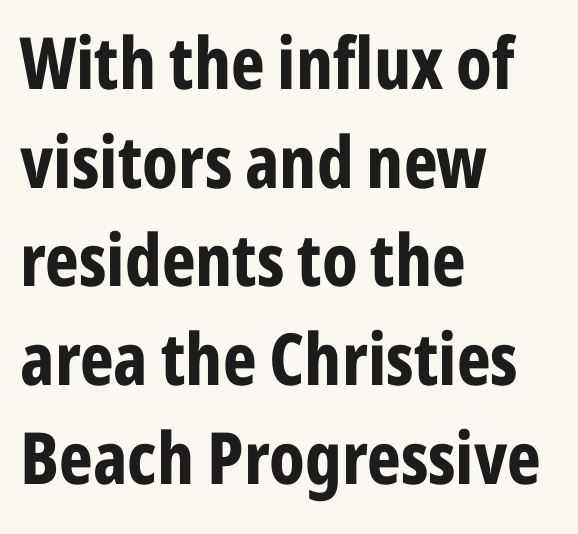
{"serif": "no", "italic": "no", "bold": "yes", "weight": "bold", "width": "condensed", "stroke_contrast": "low", "x_height": "medium", "monospaced": "no", "underline": "no", "align": "left", "line_spacing": "normal", "line_spacing_ratio": 1.37, "letter_spacing": "normal", "letter_spacing_em": 0.0, "glyph_px": 72}
